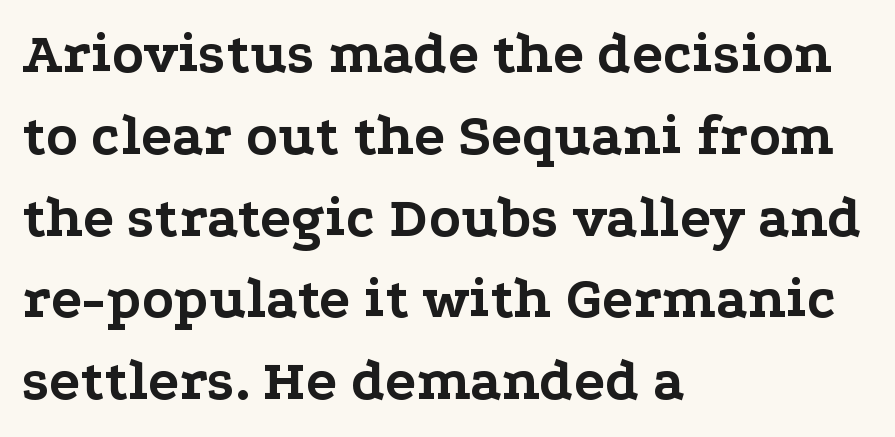
Any mark beneath the type? The region is blank. Compared with typical body copy, the letter spacing here is the same. The rendering uses natural spacing where letterforms have individual widths. The ragged edge is on the right, which tells us the setting is flush left. Weight: bold.
